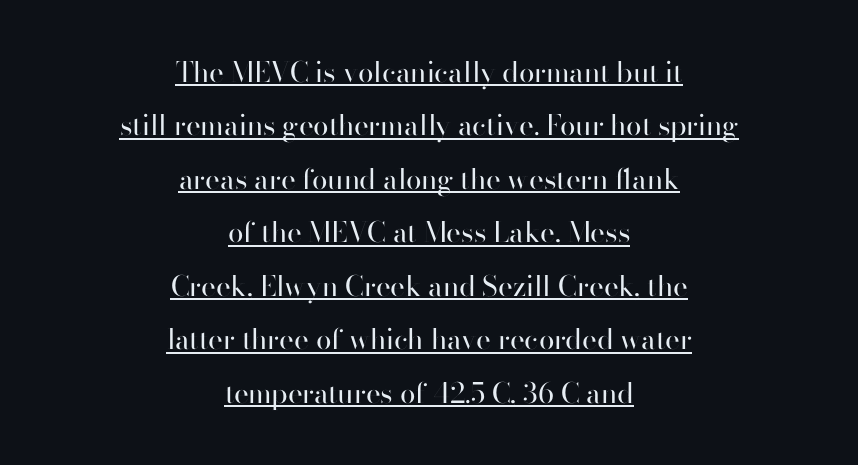
The typesetter has applied underlining to the passage shown. Proportional: the letters do not fall into vertical columns. Nothing heavy about these letters — not bold at all. Characters follow at the spacing the type designer built in.
